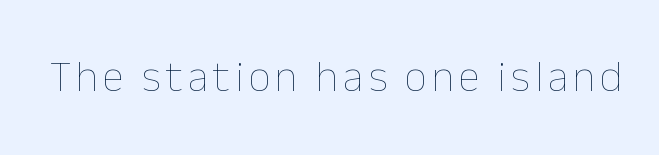
Q: Is the text bold? A: No.
Q: Is the text italic (slanted)? A: No, it is upright.
Q: Is the text underlined? A: No.
Q: Width (condensed, normal, or wide)? A: Normal.
Q: Stroke contrast? A: Low.
Q: x-height? A: Medium.
Q: Monospaced? A: No.
